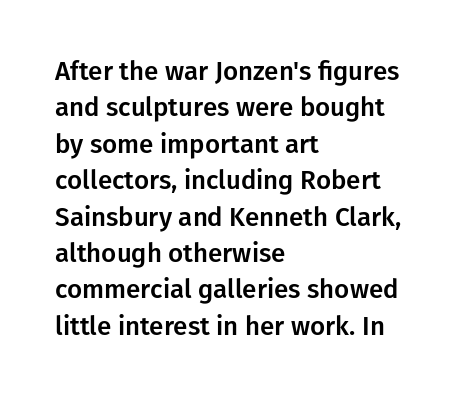
{"italic": "no", "underline": "no", "align": "left", "line_spacing": "normal", "line_spacing_ratio": 1.4, "letter_spacing": "normal", "letter_spacing_em": 0.0, "glyph_px": 26}
